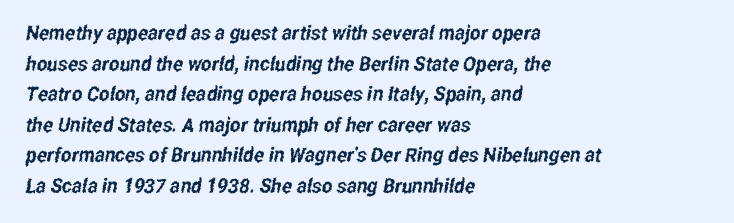
The image shows 20 px text type; set left-aligned, normal line spacing (1.53x), normal letter spacing, not underlined.
